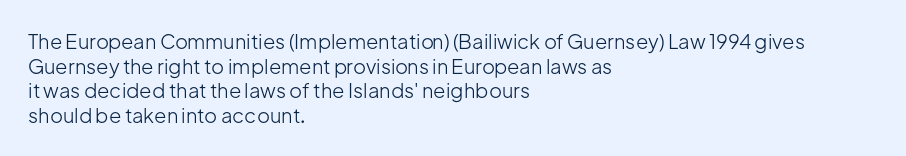
Q: Is the text bold? A: No.
Q: Is the text italic (slanted)? A: No, it is upright.
Q: Is the text underlined? A: No.
Q: How is the paragraph aligned? A: Left-aligned.
Q: Is the spacing between letters normal or unusually wide? A: Normal.
